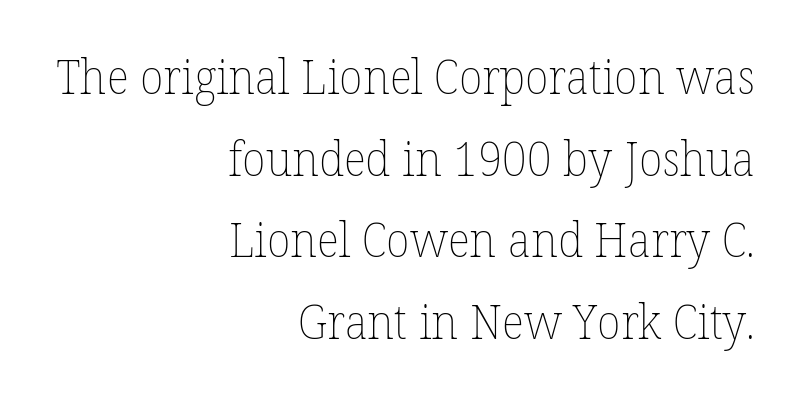
Q: Is the text bold? A: No.
Q: Is the text italic (slanted)? A: No, it is upright.
Q: Is the text underlined? A: No.
Q: How is the paragraph aligned? A: Right-aligned.
Q: Is the spacing between letters normal or unusually wide? A: Normal.
Q: Is the spacing between lines tight, normal or loose? A: Normal.
Q: Width (condensed, normal, or wide)? A: Normal.
Q: Stroke contrast? A: Low.
Q: x-height? A: Medium.
Q: Monospaced? A: No.
